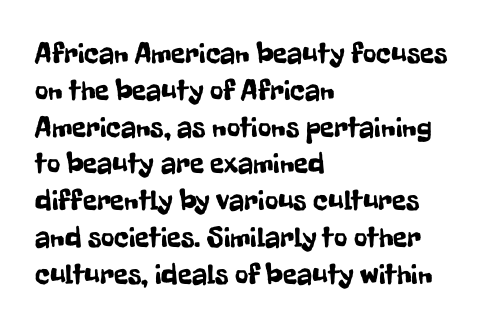
{"serif": "no", "italic": "no", "width": "condensed", "stroke_contrast": "low", "x_height": "medium", "monospaced": "no", "underline": "no", "align": "left", "line_spacing": "normal", "line_spacing_ratio": 1.27, "letter_spacing": "normal", "letter_spacing_em": 0.0, "glyph_px": 29}
